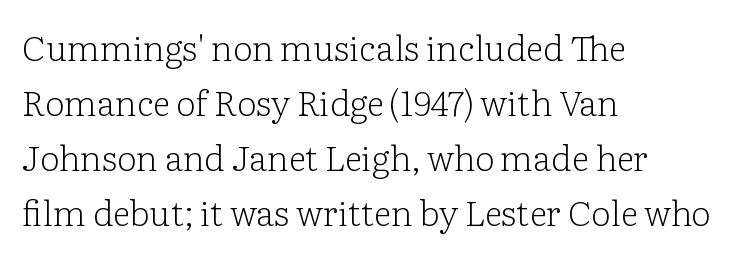
{"serif": "yes", "italic": "no", "bold": "no", "weight": "light", "width": "normal", "stroke_contrast": "low", "x_height": "medium", "monospaced": "no", "underline": "no", "align": "left", "line_spacing": "normal", "line_spacing_ratio": 1.57, "letter_spacing": "normal", "letter_spacing_em": 0.0, "glyph_px": 35}
